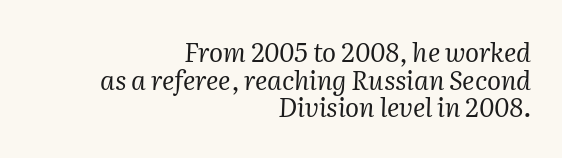
Q: Is the text bold? A: No.
Q: Is the text italic (slanted)? A: Yes, it leans right by about 2 degrees.
Q: Is the text underlined? A: No.
Q: How is the paragraph aligned? A: Right-aligned.
Q: Is the spacing between letters normal or unusually wide? A: Normal.
Q: Is the spacing between lines tight, normal or loose? A: Tight.
